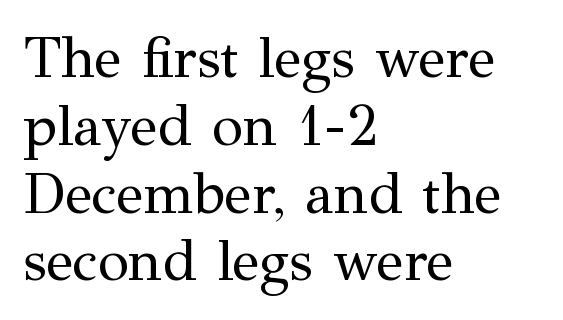
The image shows 57 px regular-weight serif type, upright; set left-aligned, line spacing 1.19x, normal letter spacing, not underlined; medium stroke contrast and a medium x-height.
